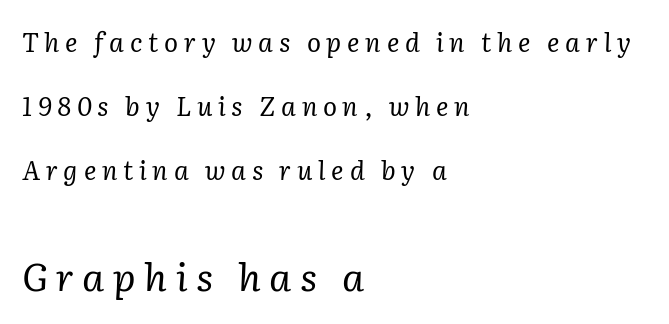
{"serif": "yes", "italic": "yes", "lean": "right", "slant_degrees": 2, "bold": "no", "weight": "regular", "width": "normal", "stroke_contrast": "low", "x_height": "medium", "monospaced": "no", "underline": "no", "align": "left", "line_spacing": "loose", "line_spacing_ratio": 2.47, "letter_spacing": "wide", "letter_spacing_em": 0.22, "larger_block": "second", "size_ratio": 1.5, "glyph_px": 39}
